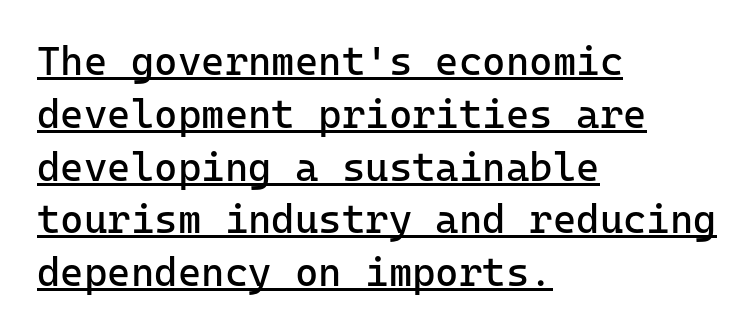
Is there an underline? Yes — a line sits under the letters. The typeface chosen for these lines omits serifs. Characters follow at the spacing the type designer built in. Ascenders rise straight up at ninety degrees. Line spacing here is normal.
